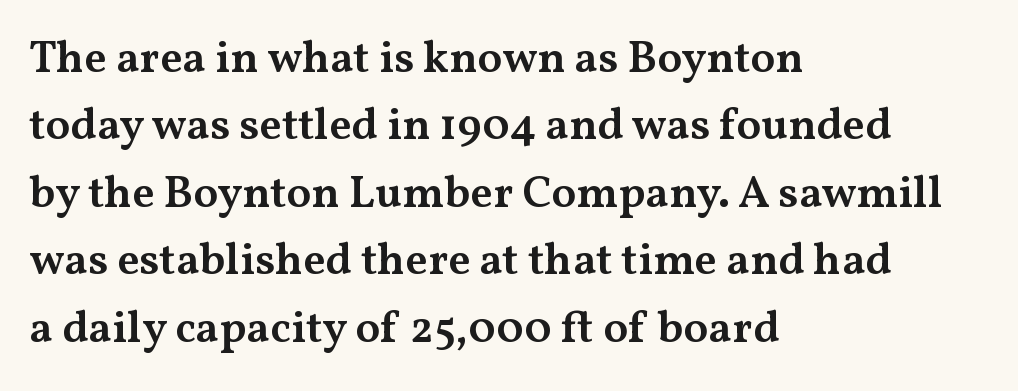
If you measured baseline to baseline, you'd find a middling distance. These lines keep a tight, regular rhythm from letter to letter. Nope, not italic — everything's standing straight. Is the block centered? No — it sits flush against the left margin. This is moderately heavy type, rendered in semibold.
